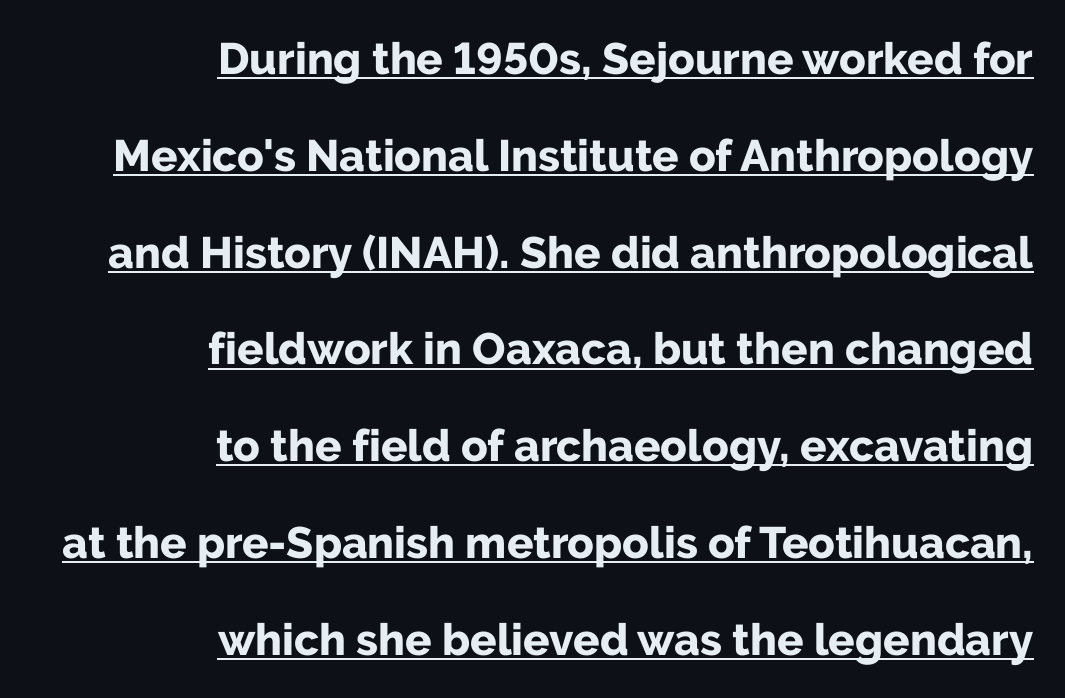
The image shows 44 px bold sans-serif type, upright; set right-aligned, loose line spacing (2.2x), normal letter spacing, underlined; low stroke contrast and a medium x-height.
